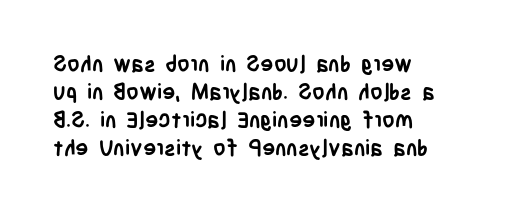
The axis of the letterforms is exactly vertical. Leftover space on each line is placed entirely after the last word. Each row of text sits above clean, open space. Students, note that the glyphs here touch the page at normal intervals.
